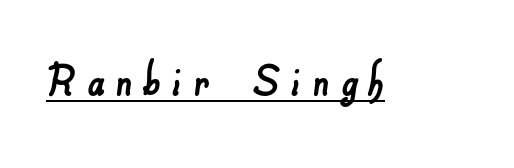
Q: Is the typeface a serif or a sans-serif typeface? A: Sans-serif.
Q: Is the text underlined? A: Yes.
Q: Is the spacing between letters normal or unusually wide? A: Unusually wide.
Q: Width (condensed, normal, or wide)? A: Normal.
Q: Stroke contrast? A: Low.
Q: x-height? A: Small.
Q: Monospaced? A: No.
